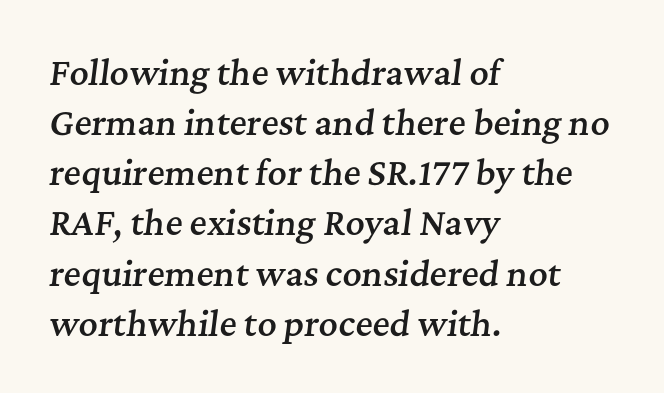
The image shows 33 px semibold serif type, italic (leaning right); set left-aligned, normal line spacing (1.52x), normal letter spacing, not underlined; medium stroke contrast and a medium x-height.
